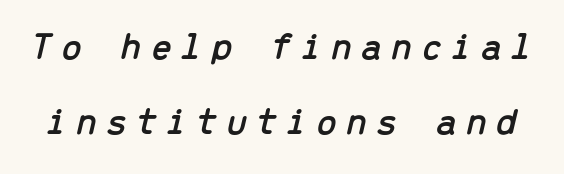
The image shows 39 px text type, italic (leaning right), monospaced; set loose line spacing (1.93x), unusually wide letter spacing (+0.21 em), not underlined; low stroke contrast and a medium x-height.
